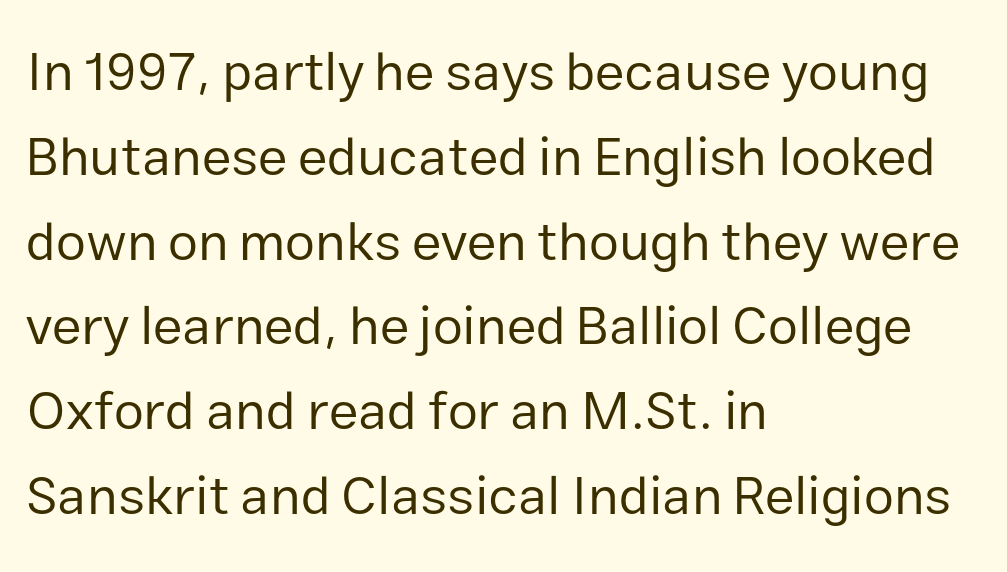
{"serif": "no", "italic": "no", "bold": "no", "weight": "regular", "width": "normal", "stroke_contrast": "low", "x_height": "medium", "monospaced": "no", "underline": "no", "align": "left", "line_spacing": "normal", "line_spacing_ratio": 1.57, "letter_spacing": "normal", "letter_spacing_em": 0.0, "glyph_px": 54}
